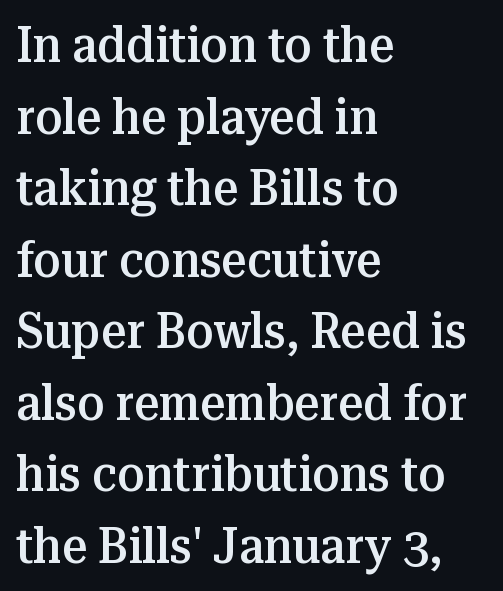
The image shows 49 px semibold serif type, upright; set left-aligned, normal line spacing (1.46x), normal letter spacing, not underlined; medium stroke contrast and a medium x-height.
